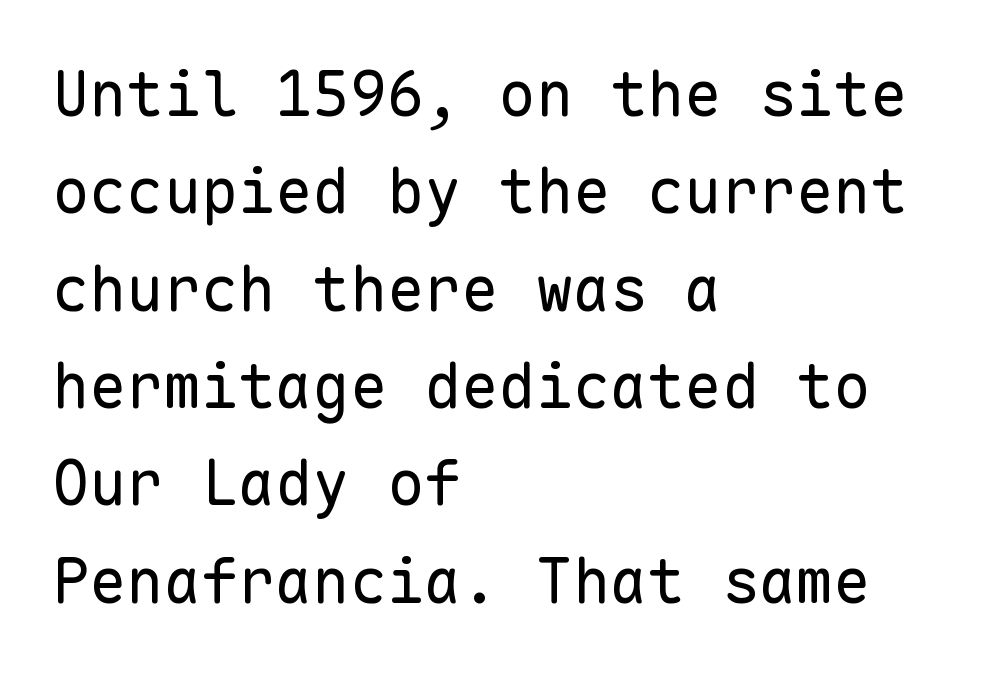
The passage shown is not underscored anywhere. The face used here is monospaced, like something from a code editor. If you measured baseline to baseline, you'd find a middling distance. If you drew a line through each stem, it would be perfectly vertical.
